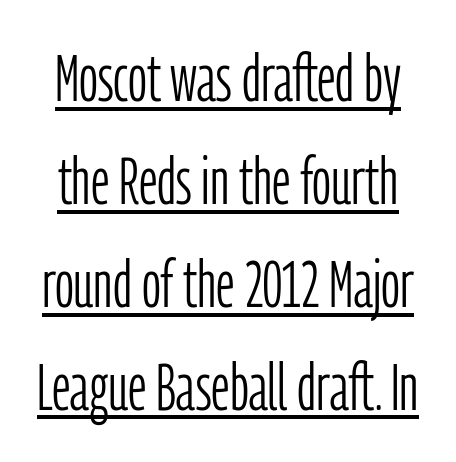
Q: Is the text bold? A: No.
Q: Is the text italic (slanted)? A: No, it is upright.
Q: Is the typeface a serif or a sans-serif typeface? A: Sans-serif.
Q: Is the text underlined? A: Yes.
Q: Is the spacing between letters normal or unusually wide? A: Normal.
Q: Is the spacing between lines tight, normal or loose? A: Normal.
Q: Width (condensed, normal, or wide)? A: Condensed.
Q: Stroke contrast? A: Low.
Q: x-height? A: Medium.
Q: Monospaced? A: No.
